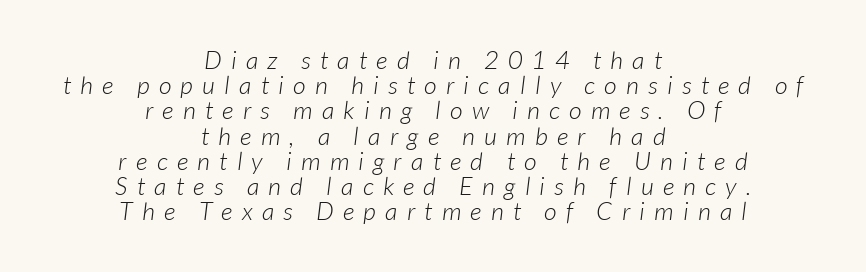
Q: Is the text bold? A: No.
Q: Is the text underlined? A: No.
Q: How is the paragraph aligned? A: Centered.
Q: Is the spacing between letters normal or unusually wide? A: Unusually wide.
Q: Is the spacing between lines tight, normal or loose? A: Tight.
